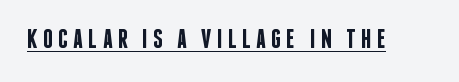
On the weight axis this lands at semibold, roughly 600. This rendering features underlined lettering. Unlike italic type, these characters show no tilt at all. The passage shown has open, widely tracked lettering throughout.
